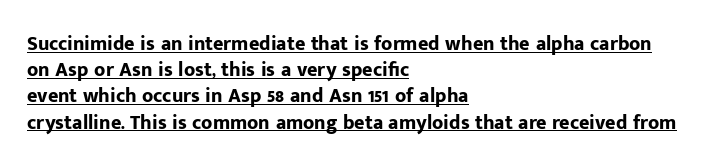
The image shows 20 px bold type, upright; set left-aligned, normal line spacing (1.31x), normal letter spacing, underlined.
